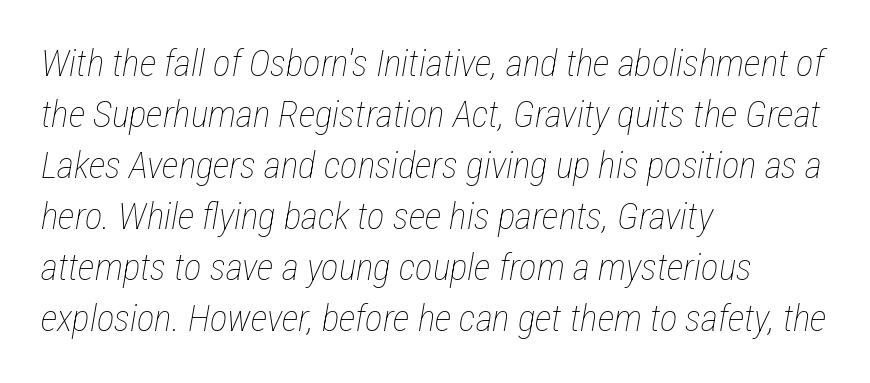
{"italic": "yes", "lean": "right", "slant_degrees": 12, "bold": "no", "weight": "thin", "width": "condensed", "stroke_contrast": "low", "x_height": "medium", "monospaced": "no", "underline": "no", "align": "left", "line_spacing": "normal", "line_spacing_ratio": 1.38, "letter_spacing": "normal", "letter_spacing_em": 0.0, "glyph_px": 37}
